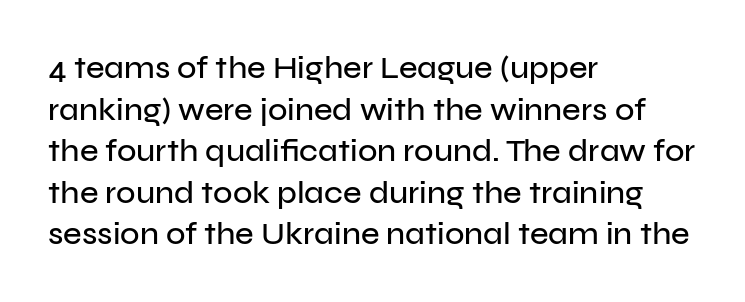
Q: Is the text italic (slanted)? A: No, it is upright.
Q: Is the typeface a serif or a sans-serif typeface? A: Sans-serif.
Q: Is the text underlined? A: No.
Q: How is the paragraph aligned? A: Left-aligned.
Q: Is the spacing between letters normal or unusually wide? A: Normal.
Q: Is the spacing between lines tight, normal or loose? A: Normal.
Q: Width (condensed, normal, or wide)? A: Normal.
Q: Stroke contrast? A: Low.
Q: x-height? A: Medium.
Q: Monospaced? A: No.
